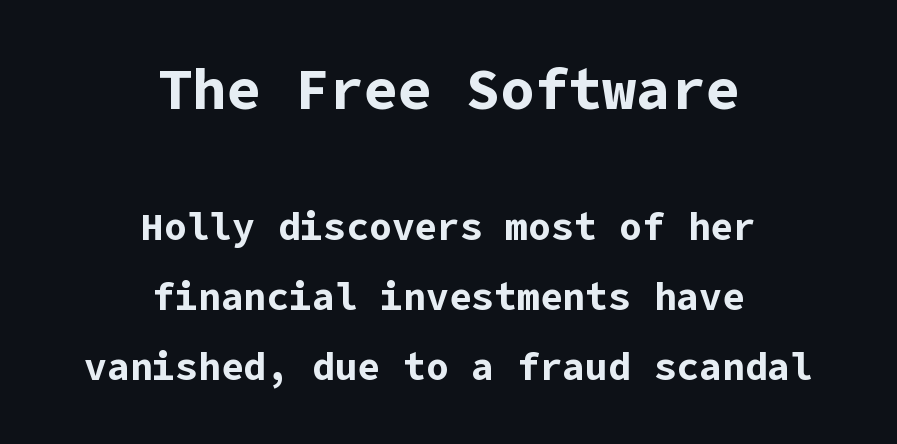
{"serif": "no", "italic": "no", "bold": "yes", "weight": "bold", "width": "normal", "stroke_contrast": "low", "x_height": "medium", "underline": "no", "align": "center", "line_spacing_ratio": 1.84, "letter_spacing": "normal", "letter_spacing_em": 0.0, "larger_block": "first", "size_ratio": 1.5, "glyph_px": 57}
